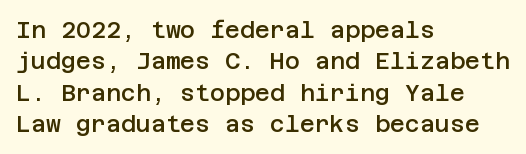
The image shows 23 px text type, upright; set left-aligned, normal line spacing (1.36x), normal letter spacing, not underlined.
